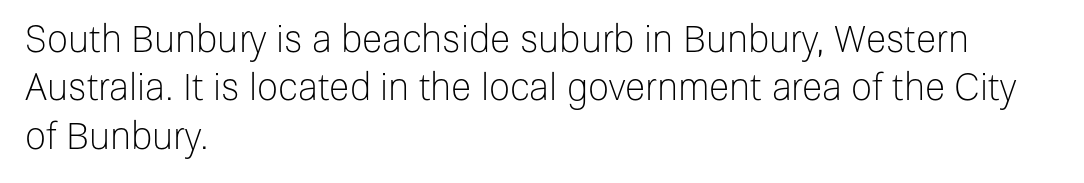
This is the regular roman posture of the typeface. Counters stay open thanks to moderate or lighter strokes. Anything drawn beneath the words? Only blank space. One-word summary of the alignment: left.
